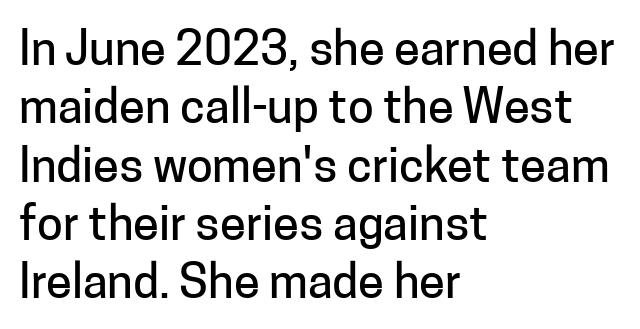
Is there any slant? The stems are plumb. This sample uses plain, unmodified letter spacing. You can tell from the bare stems that sans-serif type was used. If you drew a ruler down the left edge, every line would touch it.
